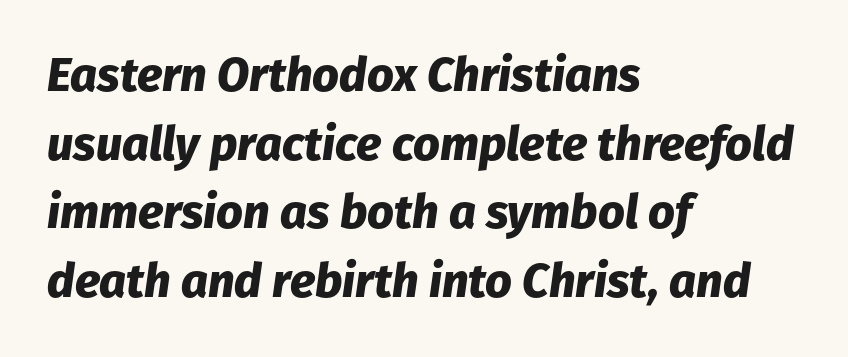
{"italic": "yes", "lean": "right", "slant_degrees": 8, "bold": "yes", "weight": "heavy", "width": "normal", "stroke_contrast": "low", "x_height": "medium", "monospaced": "no", "underline": "no", "align": "left", "line_spacing": "normal", "line_spacing_ratio": 1.46, "letter_spacing": "normal", "letter_spacing_em": 0.0, "glyph_px": 47}
